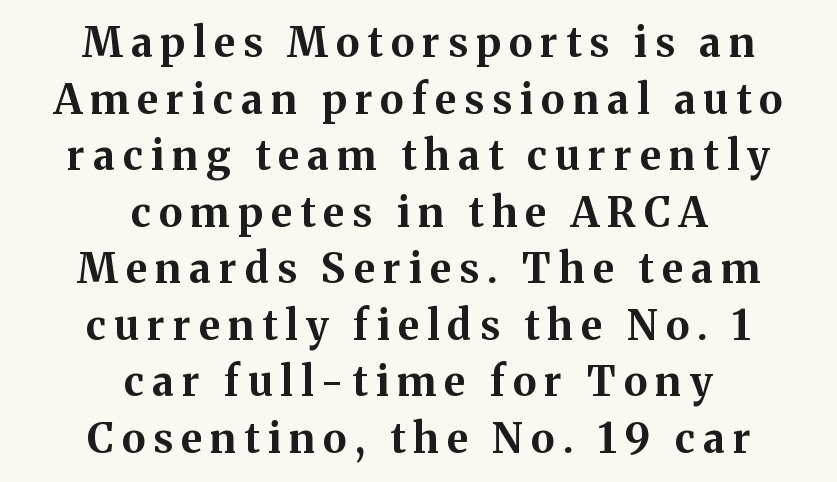
The image shows 41 px bold serif type, upright; set centered, normal line spacing (1.38x), unusually wide letter spacing (+0.2 em), not underlined; medium stroke contrast and a medium x-height.
